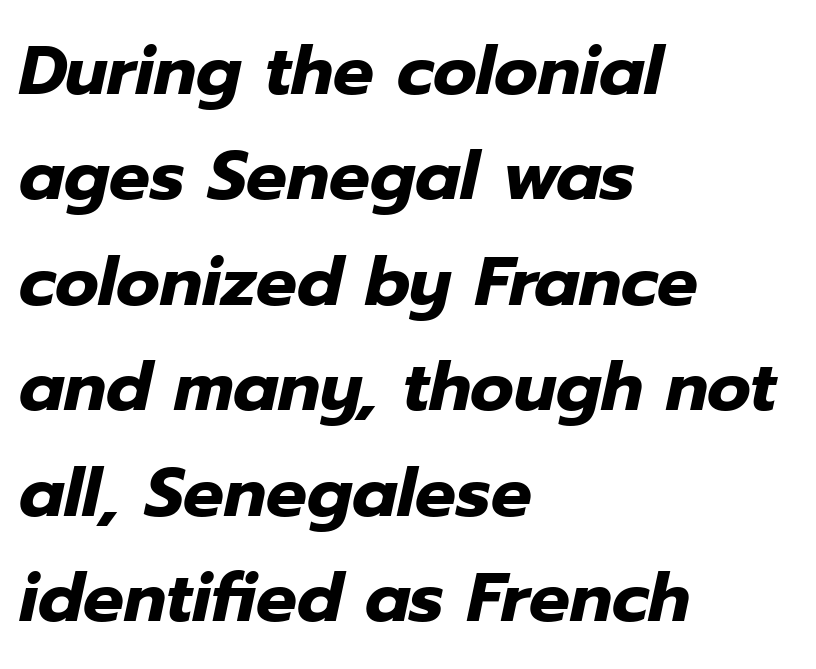
{"italic": "yes", "lean": "right", "slant_degrees": 12, "bold": "yes", "weight": "heavy", "width": "normal", "stroke_contrast": "low", "x_height": "medium", "monospaced": "no", "underline": "no", "align": "left", "line_spacing": "normal", "line_spacing_ratio": 1.55, "letter_spacing": "normal", "letter_spacing_em": 0.0, "glyph_px": 68}
